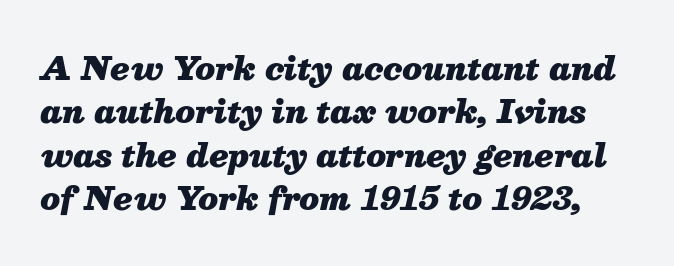
{"italic": "yes", "lean": "right", "slant_degrees": 13, "bold": "yes", "weight": "heavy", "width": "normal", "stroke_contrast": "medium", "x_height": "medium", "monospaced": "no", "underline": "no", "line_spacing": "normal", "line_spacing_ratio": 1.4, "letter_spacing": "normal", "letter_spacing_em": 0.0, "glyph_px": 31}
